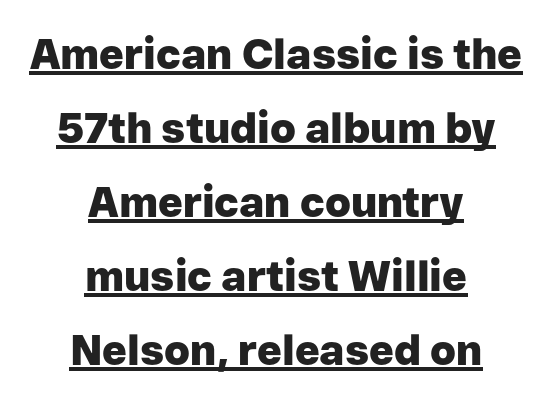
The characters look thick and weighty, a clear bold. Notice how the stems are strictly vertical — no italics here. The typesetter chose a symmetrical, centered arrangement here. This rendering features underlined lettering.
